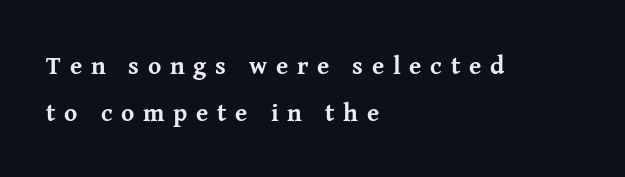
No italicization has been applied; the sample stays upright. Weight check: bold — yes, fully. Bare-footed words on every line. Compared with a centered layout, this one pins lines to the left instead. Here the glyphs are tracked loosely, breaking word shapes into spaced letters.
